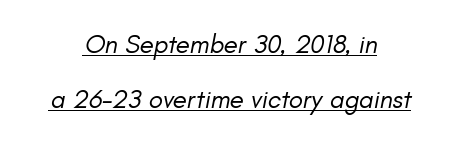
The image shows 26 px text type; set centered, loose line spacing (2.11x), normal letter spacing, underlined.
